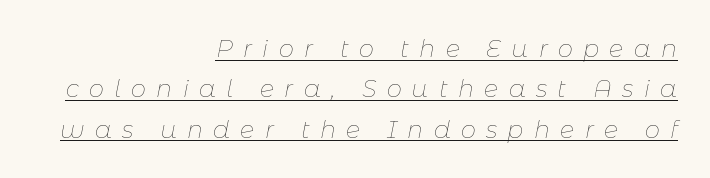
The image shows 24 px text type, italic (leaning right); set right-aligned, normal line spacing (1.68x), unusually wide letter spacing (+0.43 em), underlined.
